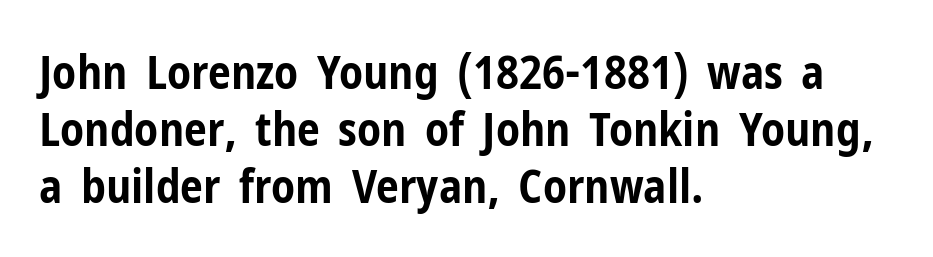
Posture: straight, roman, zero tilt. A classic flush-left, rag-right setting is used for this passage. The letterforms sit shoulder to shoulder at normal distance. Descenders are the only things crossing below the line. On the weight axis this lands at bold, roughly 700.
